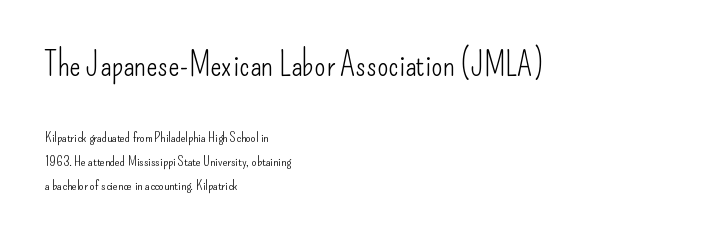
Q: Is the text bold? A: No.
Q: Is the text italic (slanted)? A: No, it is upright.
Q: Is the typeface a serif or a sans-serif typeface? A: Sans-serif.
Q: Is the text underlined? A: No.
Q: How is the paragraph aligned? A: Left-aligned.
Q: Is the spacing between letters normal or unusually wide? A: Normal.
Q: Which block of text is set in a larger size, the first (top) or the second (bottom)? A: The first (top) one.
Q: Width (condensed, normal, or wide)? A: Condensed.
Q: Stroke contrast? A: Low.
Q: x-height? A: Small.
Q: Monospaced? A: No.
